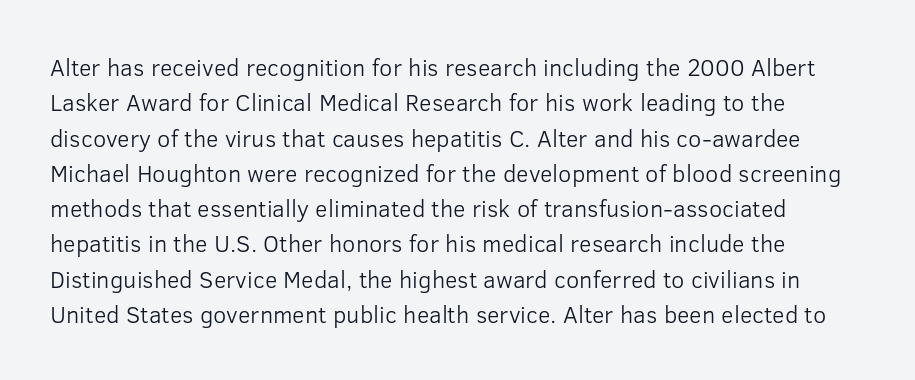
{"italic": "no", "bold": "no", "underline": "no", "line_spacing": "normal", "line_spacing_ratio": 1.47, "letter_spacing": "normal", "letter_spacing_em": 0.0, "glyph_px": 24}
